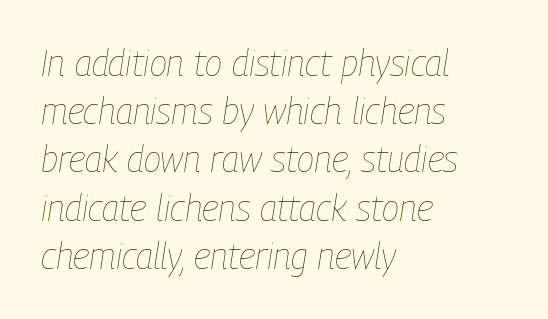
{"italic": "yes", "lean": "right", "slant_degrees": 9, "bold": "no", "weight": "thin", "width": "condensed", "stroke_contrast": "low", "x_height": "medium", "monospaced": "no", "underline": "no", "align": "left", "line_spacing": "normal", "line_spacing_ratio": 1.34, "letter_spacing": "normal", "letter_spacing_em": 0.0, "glyph_px": 36}
